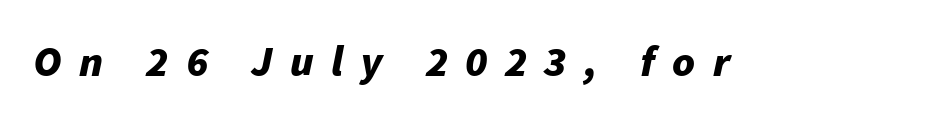
The image shows 43 px bold type, italic (leaning right); set unusually wide letter spacing (+0.4 em), not underlined; low stroke contrast and a medium x-height.
